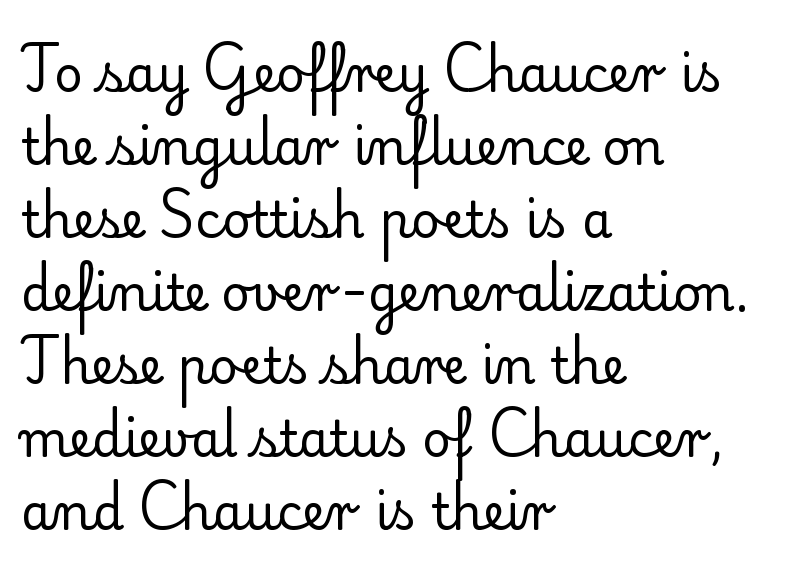
{"serif": "yes", "italic": "no", "bold": "no", "weight": "regular", "width": "normal", "stroke_contrast": "low", "x_height": "small", "monospaced": "no", "underline": "no", "align": "left", "line_spacing": "normal", "line_spacing_ratio": 1.49, "letter_spacing": "normal", "letter_spacing_em": 0.0, "glyph_px": 49}
